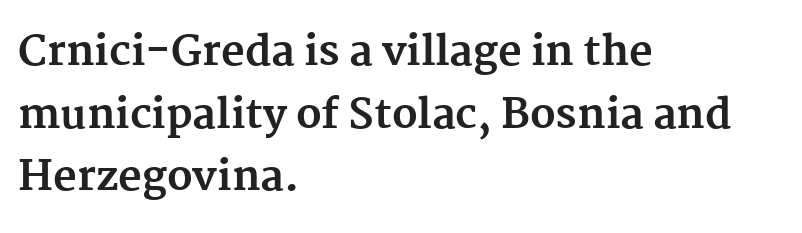
To sum up the face: it has serifs. In CSS terms this would be text-align: left. Looks like regular typesetting: each glyph gets only the width it needs. Between one letter and the next there's only the usual sliver of space.
